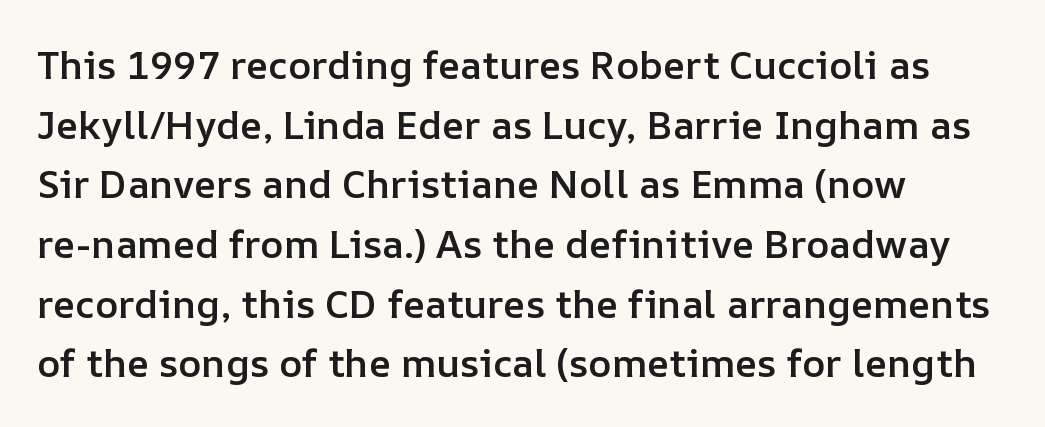
{"italic": "no", "bold": "semi", "weight": "semibold", "width": "normal", "stroke_contrast": "low", "x_height": "medium", "monospaced": "no", "underline": "no", "align": "left", "line_spacing": "normal", "line_spacing_ratio": 1.53, "letter_spacing": "normal", "letter_spacing_em": 0.0, "glyph_px": 39}
